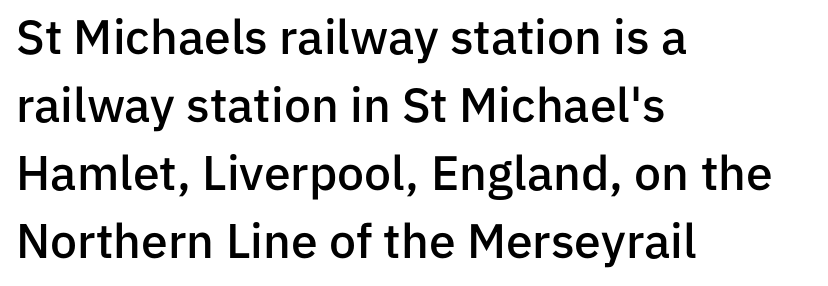
Each glyph is drawn with semibold strokes, heavier than normal yet not fully bold. Is this a sans? Yes — the strokes have no serifs. It's the straight-up-and-down kind of type. A normal amount of white space separates one row of letters from the next. The letters advance in unequal steps, a hallmark of proportional type.
